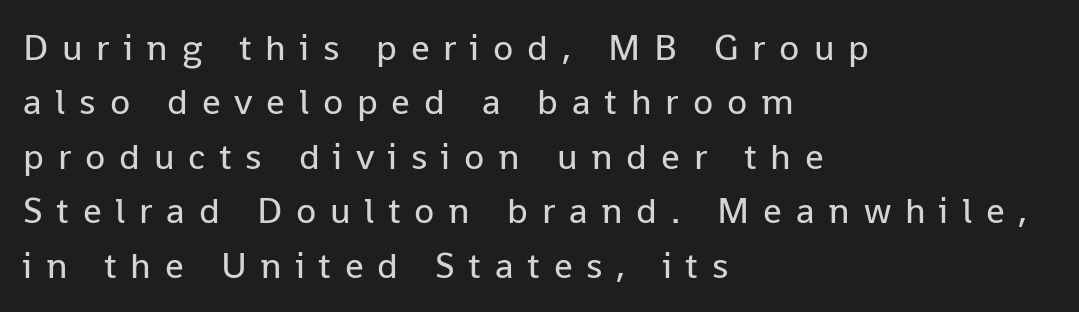
Q: Is the text bold? A: No.
Q: Is the text italic (slanted)? A: No, it is upright.
Q: Is the typeface a serif or a sans-serif typeface? A: Sans-serif.
Q: Is the text underlined? A: No.
Q: How is the paragraph aligned? A: Left-aligned.
Q: Is the spacing between letters normal or unusually wide? A: Unusually wide.
Q: Is the spacing between lines tight, normal or loose? A: Normal.
Q: Width (condensed, normal, or wide)? A: Normal.
Q: Stroke contrast? A: Low.
Q: x-height? A: Medium.
Q: Monospaced? A: No.
